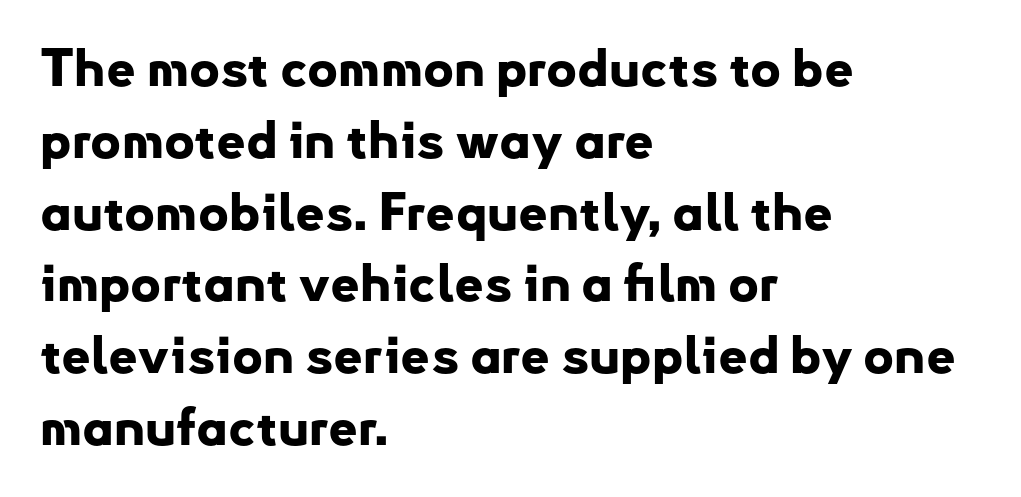
The baseline area is clear. This is roman type, the default non-slanted kind. Nobody touched the tracking dial on this one. If you drew a ruler down the left edge, every line would touch it. Letterform terminals end flat and unadorned throughout the passage. Regular leading.
